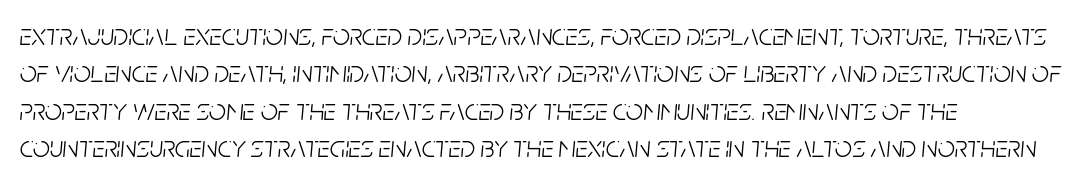
Q: Is the text bold? A: No.
Q: Is the text italic (slanted)? A: Yes, it leans right by about 5 degrees.
Q: Is the text underlined? A: No.
Q: How is the paragraph aligned? A: Left-aligned.
Q: Is the spacing between letters normal or unusually wide? A: Normal.
Q: Is the spacing between lines tight, normal or loose? A: Normal.
Q: Width (condensed, normal, or wide)? A: Condensed.
Q: Stroke contrast? A: Low.
Q: x-height? A: Large.
Q: Monospaced? A: No.
